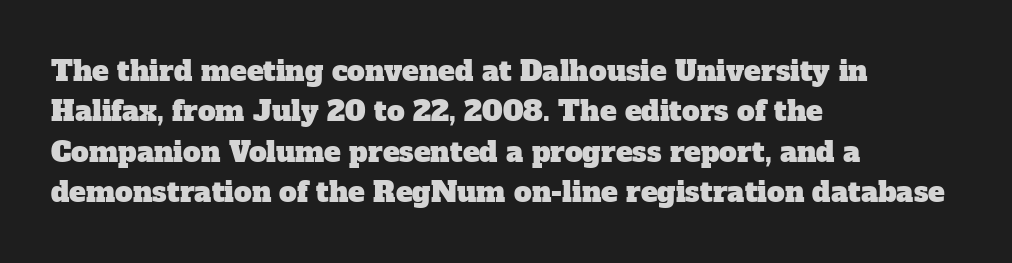
{"serif": "yes", "width": "normal", "stroke_contrast": "low", "x_height": "medium", "monospaced": "no", "underline": "no", "align": "left", "line_spacing": "normal", "line_spacing_ratio": 1.44, "letter_spacing": "normal", "letter_spacing_em": 0.0, "glyph_px": 28}
